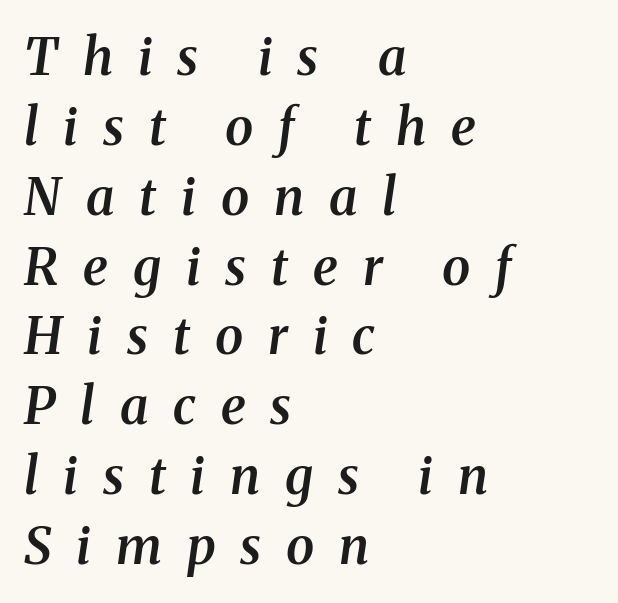
The image shows 51 px semibold serif type, italic (leaning right); set left-aligned, normal line spacing (1.37x), unusually wide letter spacing (+0.49 em), not underlined; medium stroke contrast and a medium x-height.
